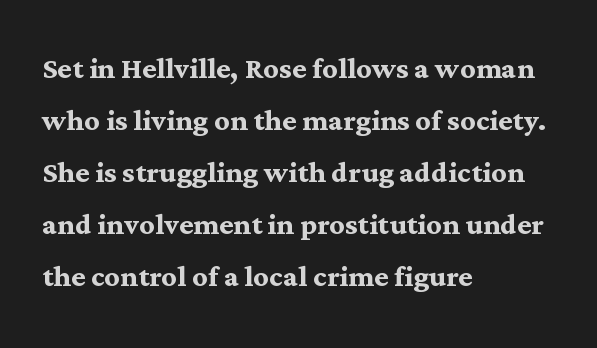
{"serif": "yes", "italic": "no", "bold": "yes", "weight": "semibold", "width": "normal", "stroke_contrast": "medium", "x_height": "medium", "monospaced": "no", "underline": "no", "align": "left", "line_spacing": "normal", "line_spacing_ratio": 1.37, "letter_spacing": "normal", "letter_spacing_em": 0.0, "glyph_px": 38}
